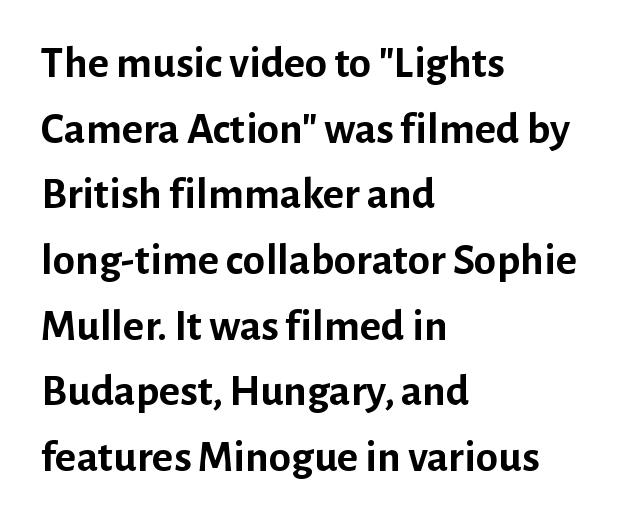
The image shows 45 px semibold sans-serif type, upright; set left-aligned, normal line spacing (1.46x), normal letter spacing, not underlined; low stroke contrast and a medium x-height.
